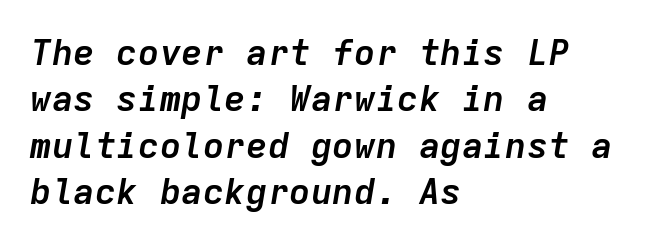
{"italic": "yes", "lean": "right", "slant_degrees": 9, "bold": "yes", "weight": "semibold", "width": "normal", "stroke_contrast": "low", "x_height": "medium", "monospaced": "yes", "underline": "no", "align": "left", "line_spacing": "normal", "line_spacing_ratio": 1.29, "letter_spacing": "normal", "letter_spacing_em": 0.0, "glyph_px": 36}
